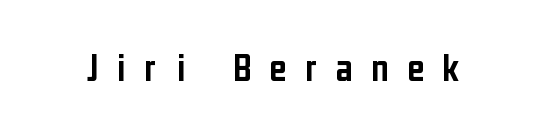
The letterforms stand isolated, each surrounded by extra space. Beneath every word, the page is bare. Examine the stroke ends and you'll find no serifs. The face used here is proportionally spaced, like ordinary book or web type. Notice how the stems are strictly vertical — no italics here.
